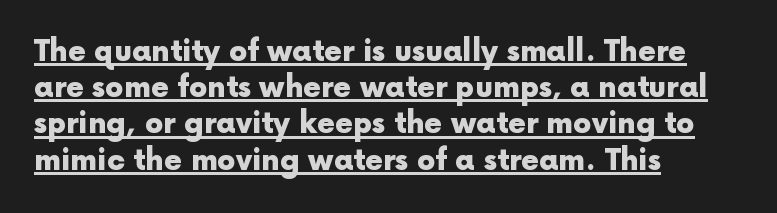
{"serif": "no", "italic": "no", "bold": "yes", "weight": "heavy", "width": "normal", "x_height": "medium", "monospaced": "no", "underline": "yes", "align": "left", "line_spacing": "normal", "line_spacing_ratio": 1.25, "letter_spacing": "normal", "letter_spacing_em": 0.0, "glyph_px": 29}
